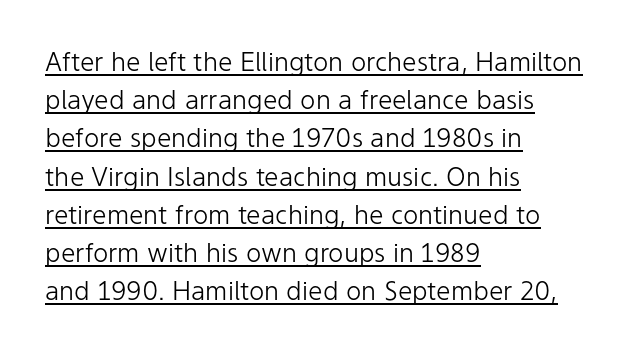
The lettering is marked with a stroke running underneath it. Designer's note — italics off, roman on. Look at the tracking — it's just the regular setting, nothing added. Is this a heavy cut? Hardly; it is regular or lighter.
